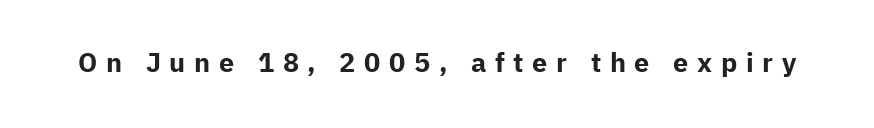
{"italic": "no", "bold": "yes", "underline": "no", "letter_spacing": "wide", "letter_spacing_em": 0.32, "glyph_px": 27}
